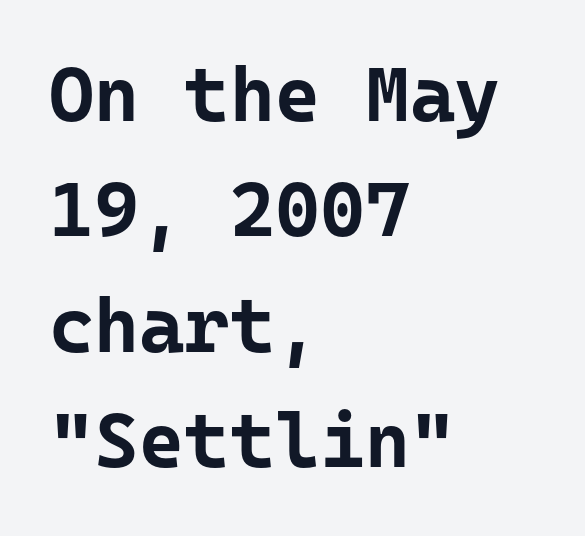
Just letters on the line, the space beneath them empty. The face used here is rendered with its standard letterfit. Rendered with straight, roman letterforms. Note the uniform advance width — an 'i' takes as much space as an 'm'. Where is the straight margin? On the left. The characters display no serif detailing; their extremities are plain.
